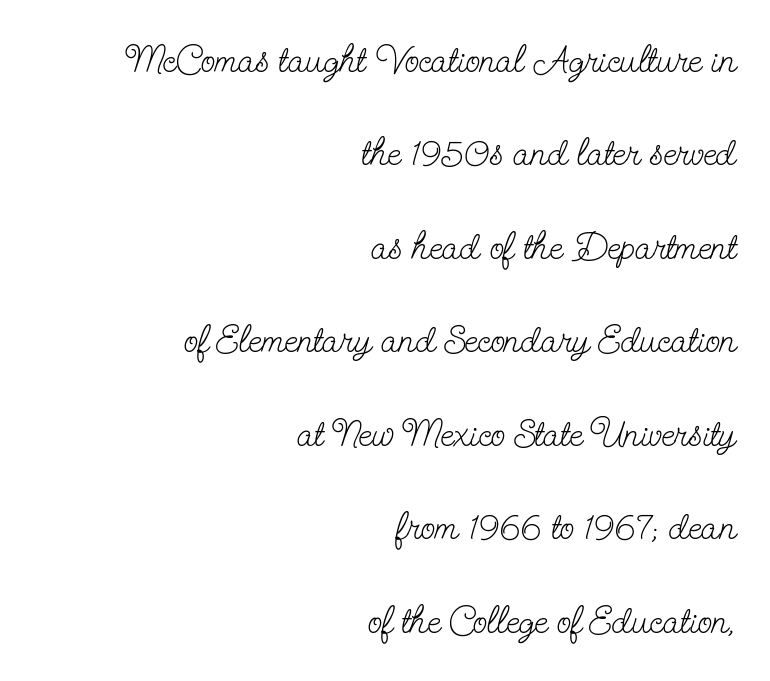
The glyphs are unaccompanied by any horizontal stroke below them. This rendering uses right alignment, leaving the left contour irregular. Successive baselines arrive slowly, with a big drop between each.
